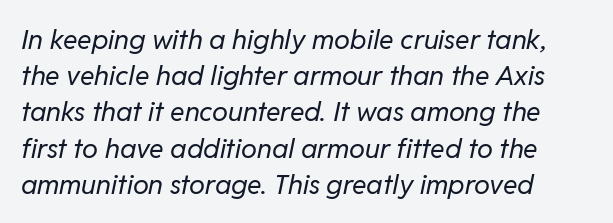
Q: Is the text bold? A: No.
Q: Is the text italic (slanted)? A: Yes, it leans right by about 11 degrees.
Q: Is the text underlined? A: No.
Q: How is the paragraph aligned? A: Left-aligned.
Q: Is the spacing between letters normal or unusually wide? A: Normal.
Q: Is the spacing between lines tight, normal or loose? A: Normal.
